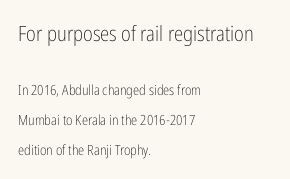
The image shows 21 px text type, upright; set left-aligned, loose line spacing (2.15x), normal letter spacing, not underlined; the first (top) block is 1.5x larger.
